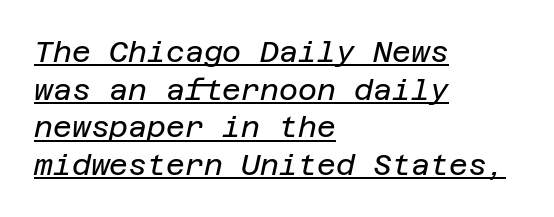
{"italic": "yes", "lean": "right", "slant_degrees": 12, "bold": "no", "weight": "regular", "width": "normal", "stroke_contrast": "low", "x_height": "large", "underline": "yes", "align": "left", "line_spacing": "normal", "line_spacing_ratio": 1.3, "letter_spacing": "normal", "letter_spacing_em": 0.0, "glyph_px": 29}
